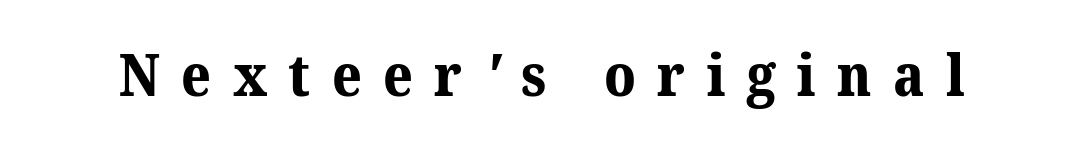
{"serif": "yes", "bold": "yes", "weight": "bold", "width": "normal", "stroke_contrast": "medium", "x_height": "medium", "monospaced": "no", "underline": "no", "letter_spacing": "wide", "letter_spacing_em": 0.37, "glyph_px": 58}
